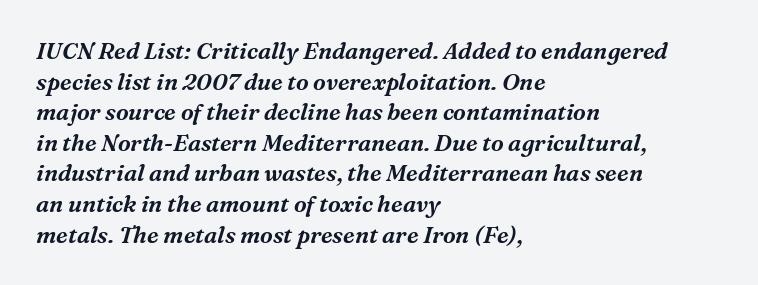
Q: Is the text italic (slanted)? A: Yes, it leans right by about 16 degrees.
Q: Is the text underlined? A: No.
Q: How is the paragraph aligned? A: Left-aligned.
Q: Is the spacing between letters normal or unusually wide? A: Normal.
Q: Is the spacing between lines tight, normal or loose? A: Normal.
